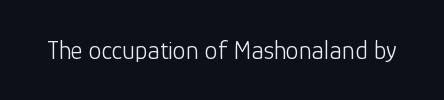
{"italic": "no", "bold": "no", "underline": "no", "letter_spacing": "normal", "letter_spacing_em": 0.0, "glyph_px": 26}
